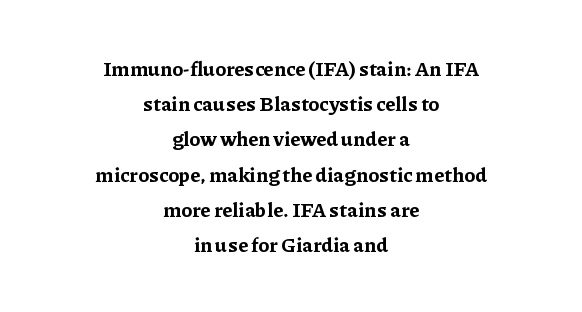
The image shows 20 px bold type, upright; set centered, line spacing 1.76x, normal letter spacing, not underlined.
